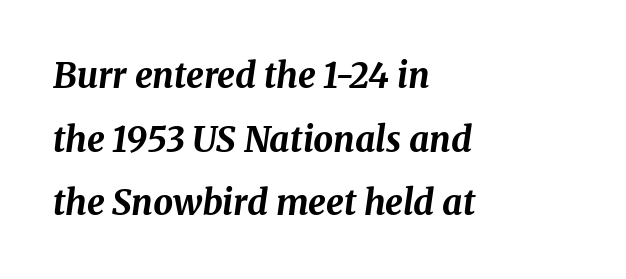
The image shows 35 px bold type, italic (leaning right); set left-aligned, line spacing 1.82x, normal letter spacing, not underlined; medium stroke contrast and a medium x-height.
